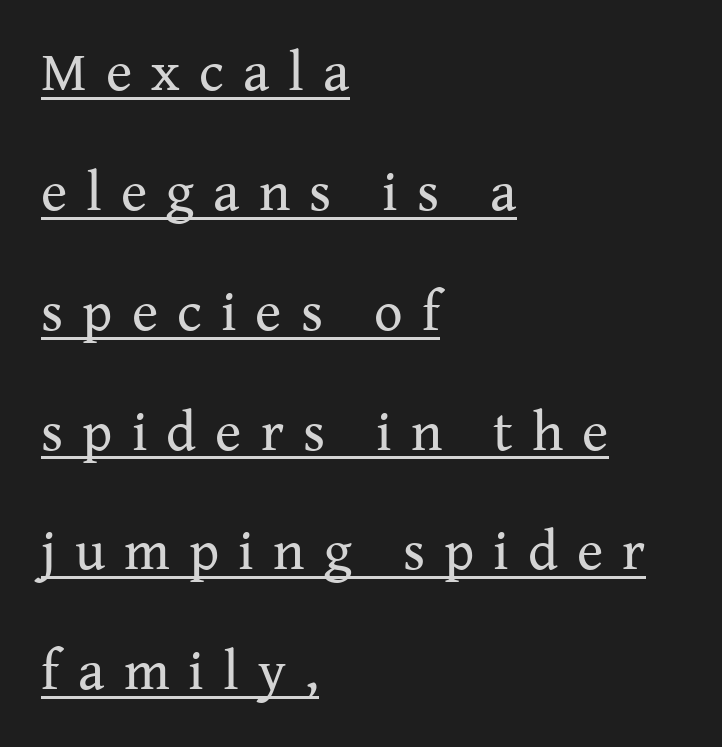
The image shows 56 px regular-weight serif type, upright; set left-aligned, loose line spacing (2.14x), unusually wide letter spacing (+0.34 em), underlined; medium stroke contrast and a medium x-height.
